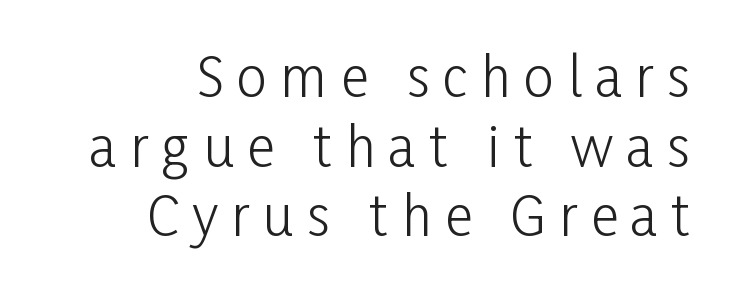
These lines are rendered in a variable-pitch font. The typesetter chose a ragged-left arrangement here. The designer left line spacing at the default. The letters stand upright; this is a roman face. Nope, no serifs anywhere on these letters.
